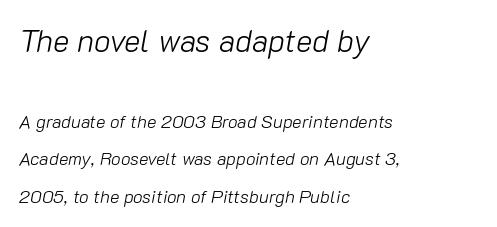
{"italic": "yes", "lean": "right", "slant_degrees": 10, "bold": "no", "weight": "light", "width": "normal", "stroke_contrast": "low", "x_height": "medium", "monospaced": "no", "underline": "no", "align": "left", "line_spacing": "loose", "line_spacing_ratio": 2.09, "letter_spacing": "normal", "letter_spacing_em": 0.0, "larger_block": "first", "size_ratio": 1.72, "glyph_px": 31}
